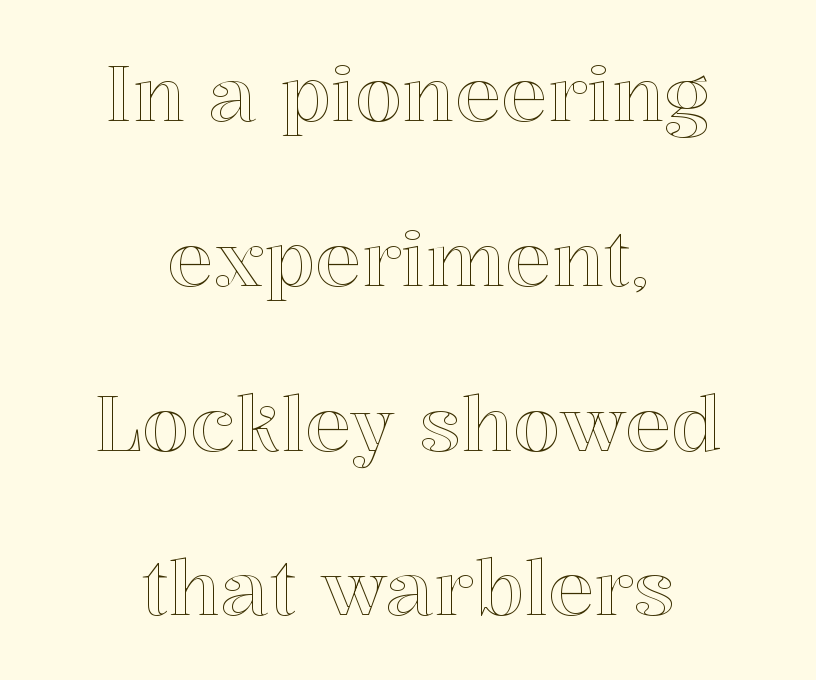
{"italic": "no", "width": "normal", "x_height": "medium", "monospaced": "no", "underline": "no", "align": "center", "line_spacing": "loose", "line_spacing_ratio": 2.14, "letter_spacing": "normal", "letter_spacing_em": 0.0, "glyph_px": 77}
